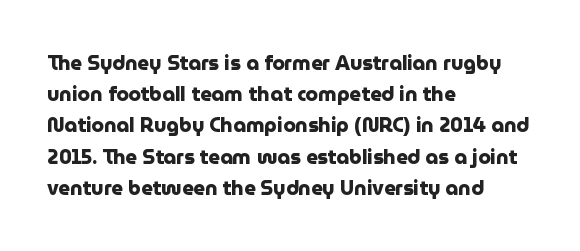
{"italic": "no", "bold": "yes", "underline": "no", "align": "left", "line_spacing": "normal", "line_spacing_ratio": 1.56, "letter_spacing": "normal", "letter_spacing_em": 0.0, "glyph_px": 20}
